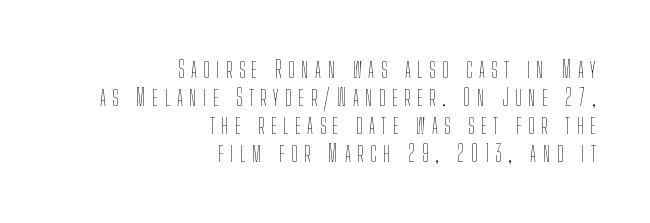
Q: Is the text bold? A: No.
Q: Is the text italic (slanted)? A: No, it is upright.
Q: Is the text underlined? A: No.
Q: How is the paragraph aligned? A: Right-aligned.
Q: Is the spacing between letters normal or unusually wide? A: Unusually wide.
